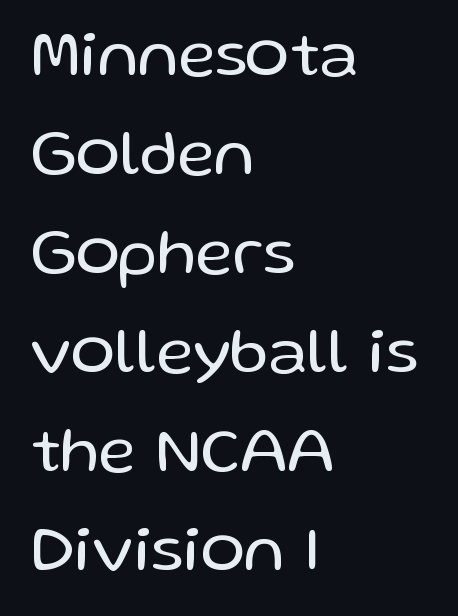
The image shows 66 px regular-weight sans-serif type, upright; set left-aligned, normal line spacing (1.5x), normal letter spacing, not underlined; low stroke contrast and a medium x-height.
